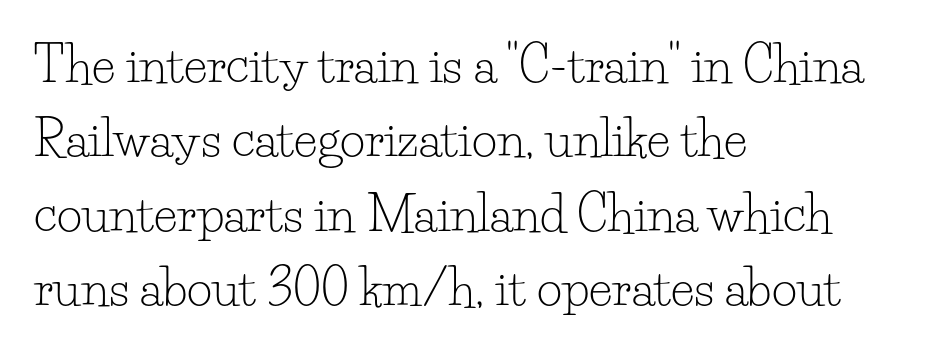
Q: Is the text bold? A: No.
Q: Is the text italic (slanted)? A: No, it is upright.
Q: Is the typeface a serif or a sans-serif typeface? A: Serif.
Q: Is the text underlined? A: No.
Q: How is the paragraph aligned? A: Left-aligned.
Q: Is the spacing between letters normal or unusually wide? A: Normal.
Q: Is the spacing between lines tight, normal or loose? A: Normal.
Q: Width (condensed, normal, or wide)? A: Normal.
Q: Stroke contrast? A: Low.
Q: x-height? A: Small.
Q: Monospaced? A: No.
